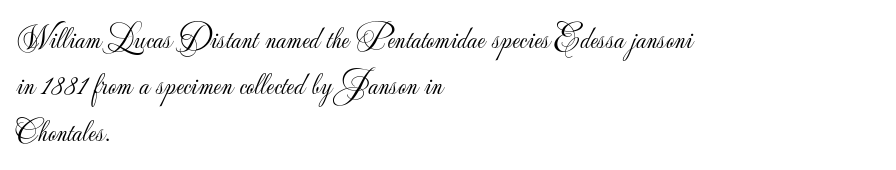
Do the characters align in a grid? No, the font is proportional. Check where the strokes stop: nothing finishes them off — pure sans. Reading down the column, the eye jumps a familiar distance to each next line. Characters follow at the spacing the type designer built in. Weight class: somewhere from thin through regular.
